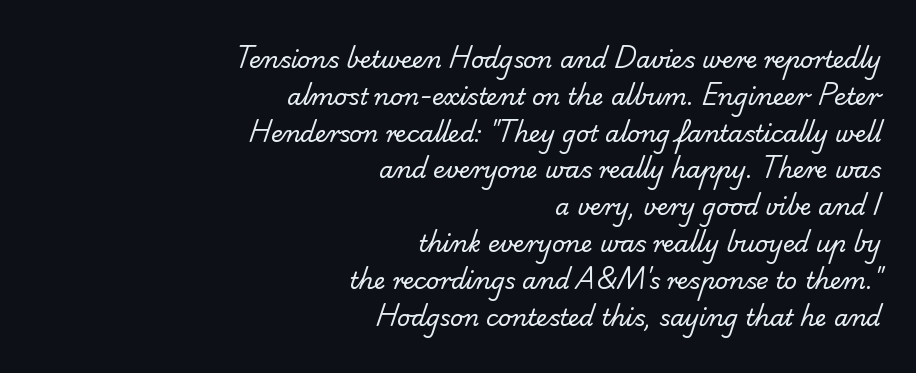
Q: Is the text bold? A: No.
Q: Is the text underlined? A: No.
Q: How is the paragraph aligned? A: Right-aligned.
Q: Is the spacing between letters normal or unusually wide? A: Normal.
Q: Is the spacing between lines tight, normal or loose? A: Normal.
